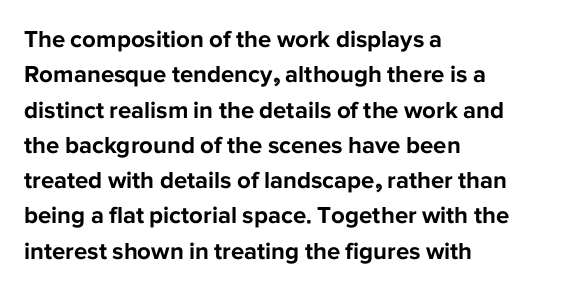
{"italic": "no", "bold": "yes", "underline": "no", "align": "left", "line_spacing": "normal", "line_spacing_ratio": 1.47, "letter_spacing": "normal", "letter_spacing_em": 0.0, "glyph_px": 24}
